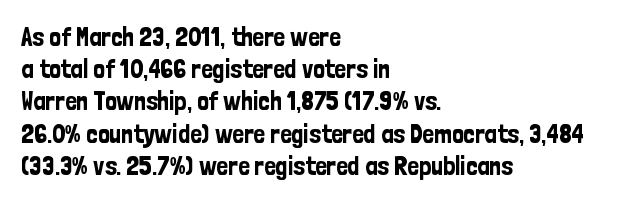
You could call the tracking neutral — neither tight nor loose. Posture: upright roman. Which margin do the lines hug? The left one — the right edge is uneven. Decoration check: the copy has no underline.
